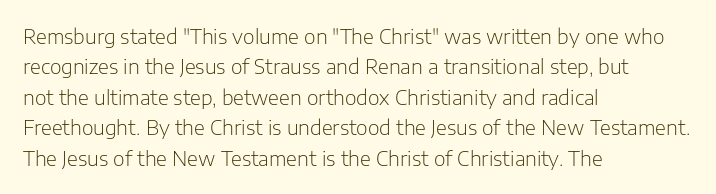
The image shows 20 px text type, upright; set left-aligned, normal line spacing (1.52x), normal letter spacing, not underlined.
